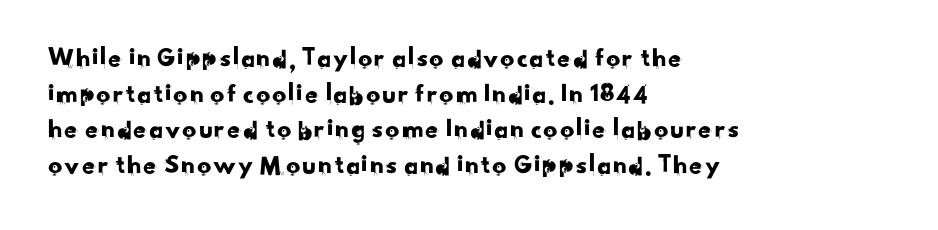
{"serif": "no", "width": "normal", "stroke_contrast": "low", "x_height": "small", "monospaced": "no", "underline": "no", "align": "left", "line_spacing": "normal", "line_spacing_ratio": 1.27, "letter_spacing": "normal", "letter_spacing_em": 0.0, "glyph_px": 28}
